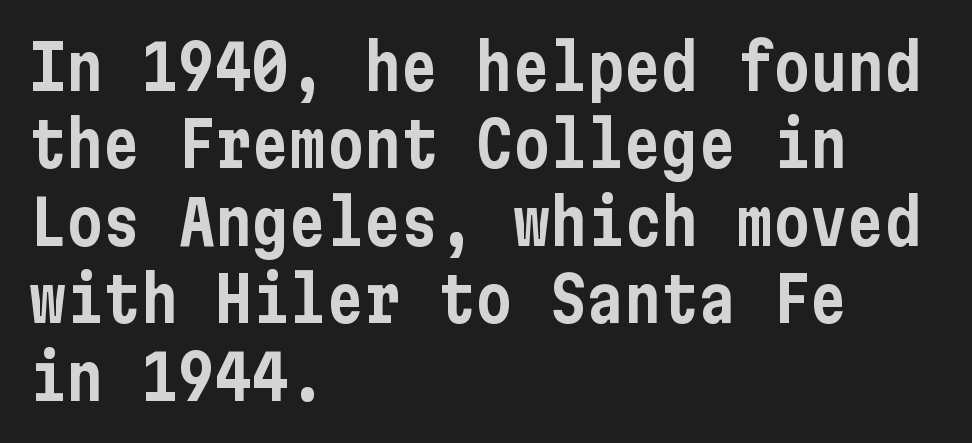
The rendering shows plain stroke endings on the letterforms — a sans-serif design. Does the leading feel generous? No, just average. If you drew a ruler down the left edge, every line would touch it. Characters follow at the spacing the type designer built in. The foot of each line stays bare and open.
